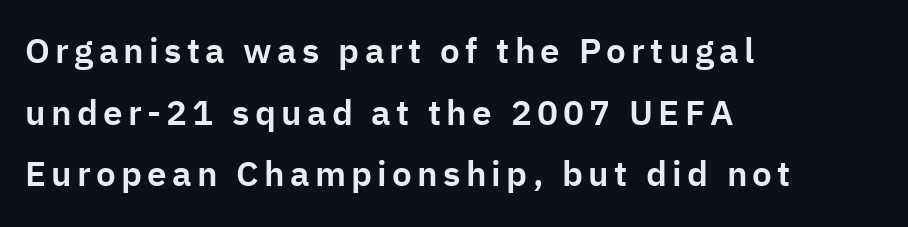
A typesetter would call this proportional, since set widths differ per character. Plain, unruled lines of type. No feet cap the strokes, marking this as sans-serif type. Horizontal alignment here is leftward, the default for most running prose. When letters stand straight like this, we call the style roman or upright.
